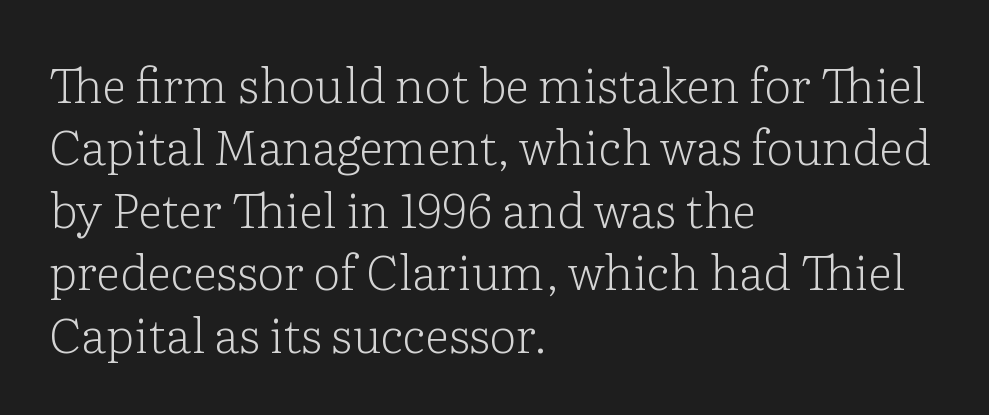
{"serif": "yes", "italic": "no", "bold": "no", "weight": "light", "width": "normal", "stroke_contrast": "low", "x_height": "medium", "monospaced": "no", "underline": "no", "align": "left", "line_spacing": "normal", "line_spacing_ratio": 1.3, "letter_spacing": "normal", "letter_spacing_em": 0.0, "glyph_px": 48}
